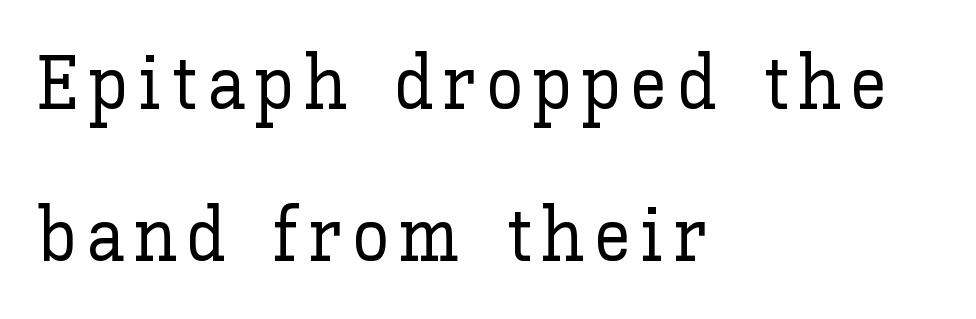
The image shows 75 px text type, upright; set left-aligned, loose line spacing (2.03x), not underlined; low stroke contrast and a medium x-height.
